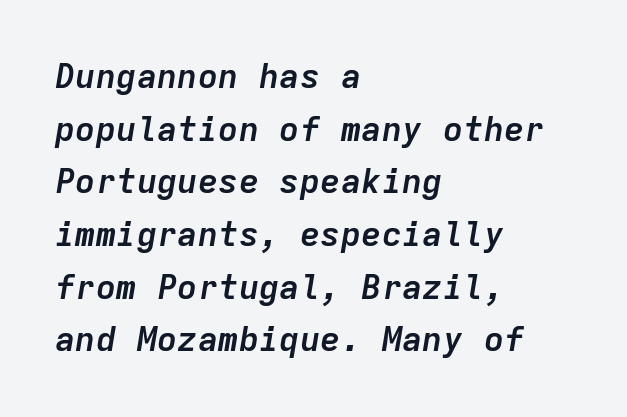
Q: Is the text bold? A: Yes.
Q: Is the text italic (slanted)? A: Yes, it leans right by about 9 degrees.
Q: Is the text underlined? A: No.
Q: How is the paragraph aligned? A: Left-aligned.
Q: Is the spacing between letters normal or unusually wide? A: Normal.
Q: Is the spacing between lines tight, normal or loose? A: Normal.
Q: Width (condensed, normal, or wide)? A: Normal.
Q: Stroke contrast? A: Low.
Q: x-height? A: Medium.
Q: Monospaced? A: Yes.
